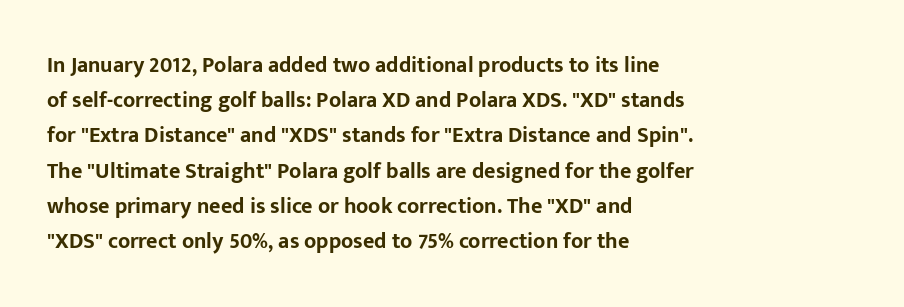
{"italic": "no", "bold": "yes", "underline": "no", "align": "left", "line_spacing": "normal", "line_spacing_ratio": 1.6, "letter_spacing": "normal", "letter_spacing_em": 0.0, "glyph_px": 22}
